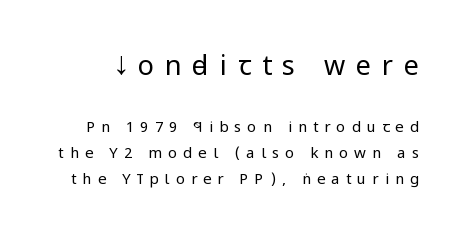
The image shows 27 px text type, upright; set line spacing 1.72x, unusually wide letter spacing (+0.4 em), not underlined; the first (top) block is 1.8x larger.
